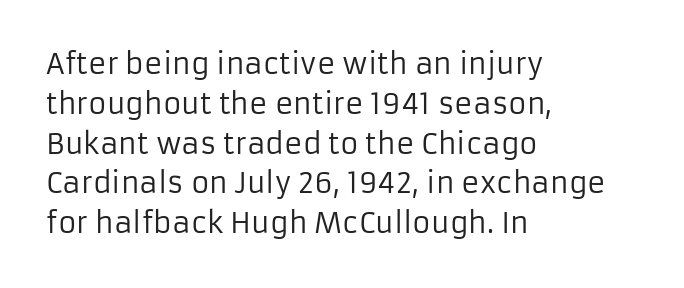
Q: Is the text bold? A: No.
Q: Is the text italic (slanted)? A: No, it is upright.
Q: Is the typeface a serif or a sans-serif typeface? A: Sans-serif.
Q: Is the text underlined? A: No.
Q: How is the paragraph aligned? A: Left-aligned.
Q: Is the spacing between letters normal or unusually wide? A: Normal.
Q: Is the spacing between lines tight, normal or loose? A: Normal.
Q: Width (condensed, normal, or wide)? A: Normal.
Q: Stroke contrast? A: Low.
Q: x-height? A: Medium.
Q: Monospaced? A: No.
